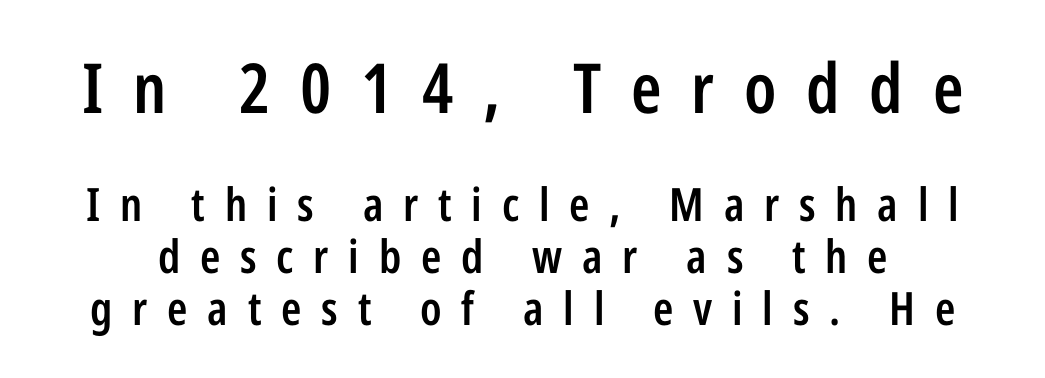
Q: Is the text bold? A: Semi-bold.
Q: Is the text italic (slanted)? A: No, it is upright.
Q: Is the typeface a serif or a sans-serif typeface? A: Sans-serif.
Q: Is the text underlined? A: No.
Q: Is the spacing between letters normal or unusually wide? A: Unusually wide.
Q: Is the spacing between lines tight, normal or loose? A: Tight.
Q: Which block of text is set in a larger size, the first (top) or the second (bottom)? A: The first (top) one.
Q: Width (condensed, normal, or wide)? A: Condensed.
Q: Stroke contrast? A: Low.
Q: x-height? A: Medium.
Q: Monospaced? A: No.
